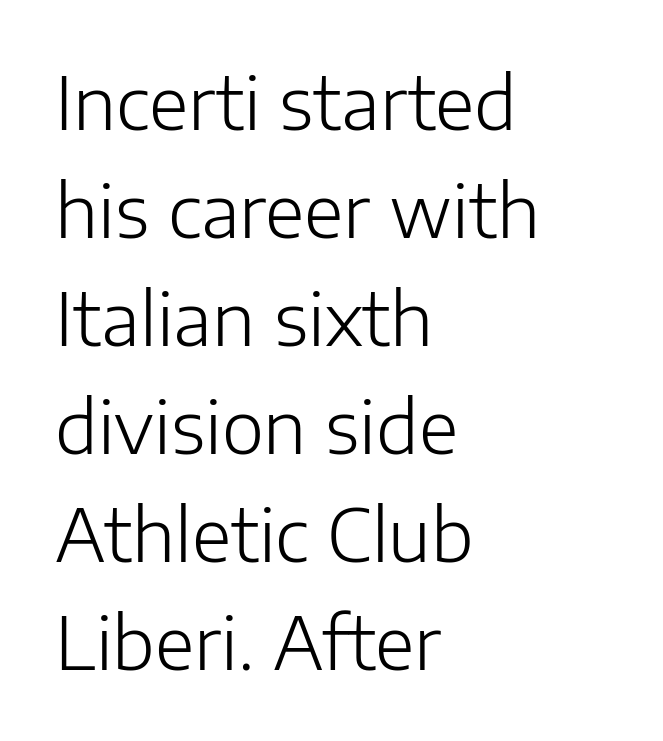
Q: Is the text bold? A: No.
Q: Is the text italic (slanted)? A: No, it is upright.
Q: Is the typeface a serif or a sans-serif typeface? A: Sans-serif.
Q: Is the text underlined? A: No.
Q: How is the paragraph aligned? A: Left-aligned.
Q: Is the spacing between letters normal or unusually wide? A: Normal.
Q: Is the spacing between lines tight, normal or loose? A: Normal.
Q: Width (condensed, normal, or wide)? A: Normal.
Q: Stroke contrast? A: Low.
Q: x-height? A: Medium.
Q: Monospaced? A: No.
